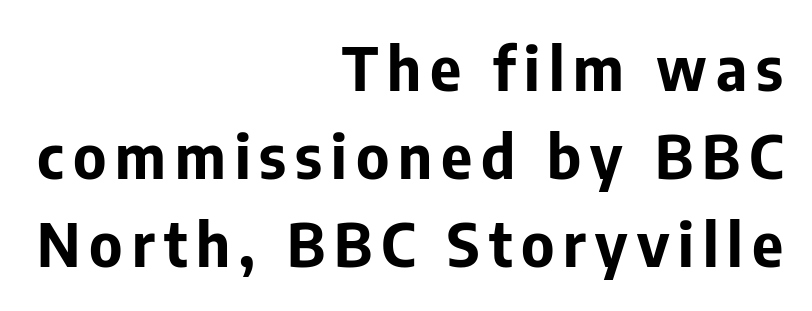
The image shows 60 px bold sans-serif type, upright; set right-aligned, normal line spacing (1.47x), not underlined; low stroke contrast and a medium x-height.
